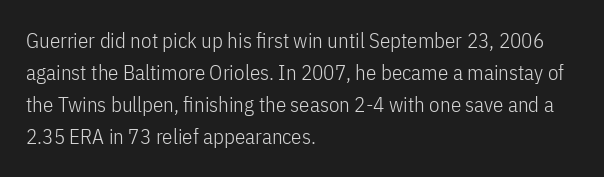
The image shows 21 px text type, upright; set left-aligned, normal line spacing (1.53x), normal letter spacing, not underlined.
